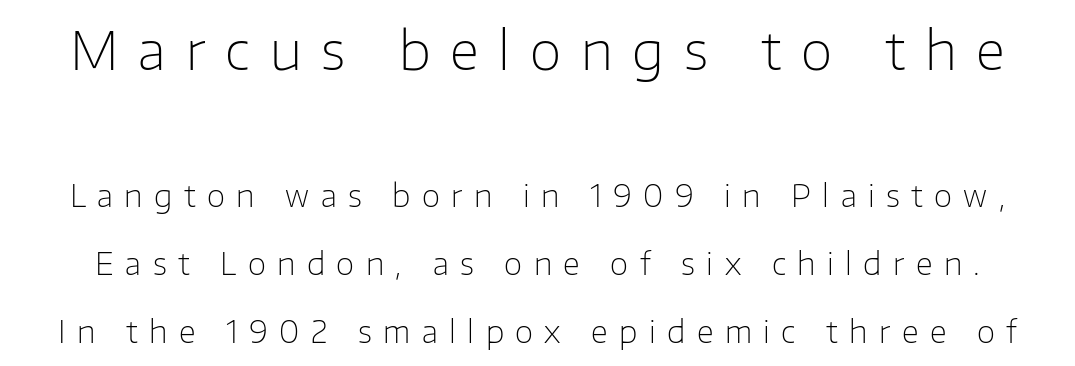
The image shows 52 px light sans-serif type, upright; set loose line spacing (2.27x), unusually wide letter spacing (+0.38 em), not underlined; the first (top) block is 1.73x larger; low stroke contrast and a medium x-height.
